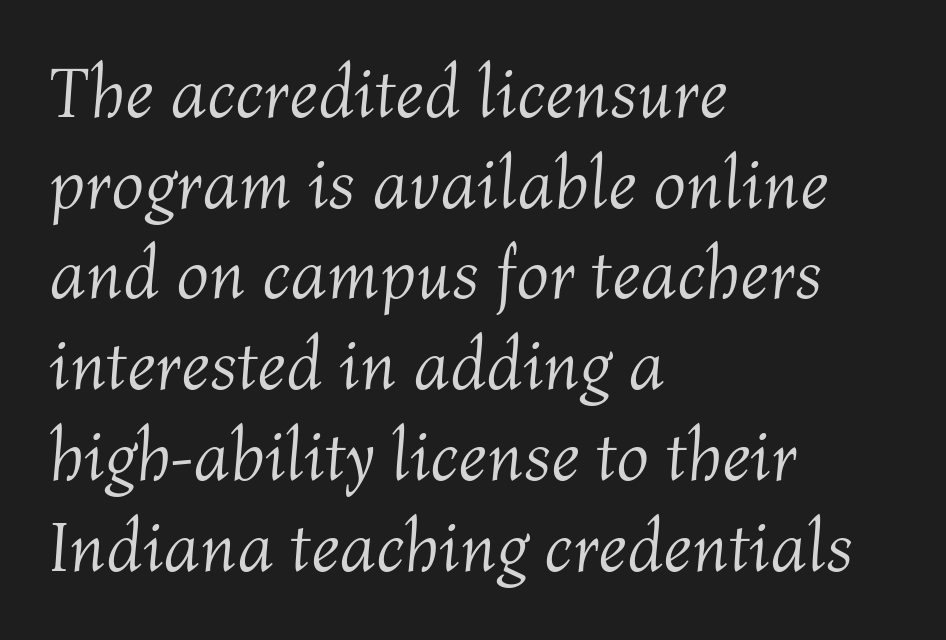
Q: Is the text bold? A: No.
Q: Is the text italic (slanted)? A: Yes, it leans right by about 4 degrees.
Q: Is the text underlined? A: No.
Q: How is the paragraph aligned? A: Left-aligned.
Q: Is the spacing between letters normal or unusually wide? A: Normal.
Q: Is the spacing between lines tight, normal or loose? A: Normal.
Q: Width (condensed, normal, or wide)? A: Normal.
Q: Stroke contrast? A: Medium.
Q: x-height? A: Medium.
Q: Monospaced? A: No.
